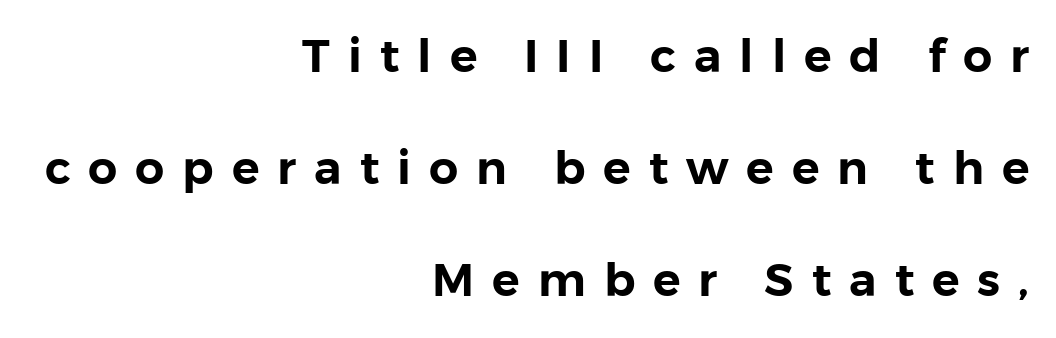
The image shows 46 px sans-serif type, upright; set right-aligned, loose line spacing (2.44x), unusually wide letter spacing (+0.39 em), not underlined; low stroke contrast and a medium x-height.
